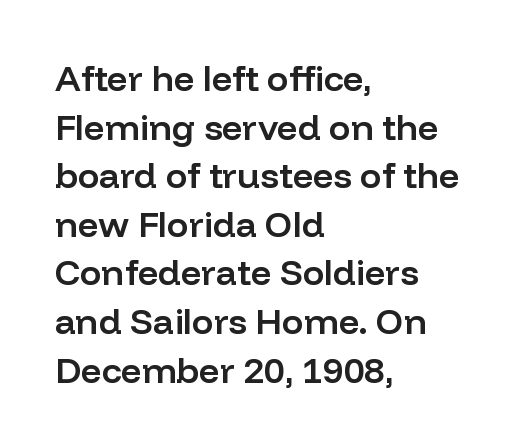
The image shows 36 px semibold sans-serif type, upright; set left-aligned, normal line spacing (1.35x), normal letter spacing, not underlined; low stroke contrast and a medium x-height.
